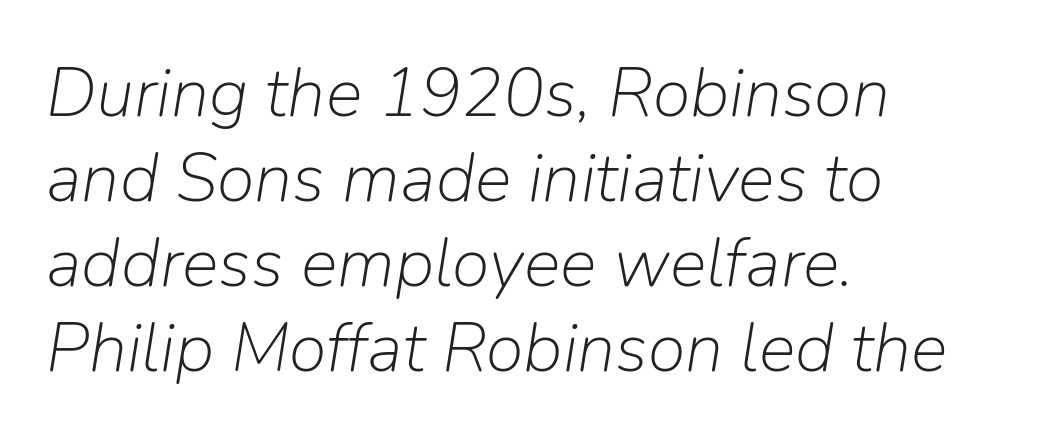
{"italic": "yes", "lean": "right", "slant_degrees": 9, "bold": "no", "weight": "light", "width": "normal", "stroke_contrast": "low", "x_height": "medium", "monospaced": "no", "underline": "no", "align": "left", "line_spacing_ratio": 1.23, "letter_spacing": "normal", "letter_spacing_em": 0.0, "glyph_px": 69}
